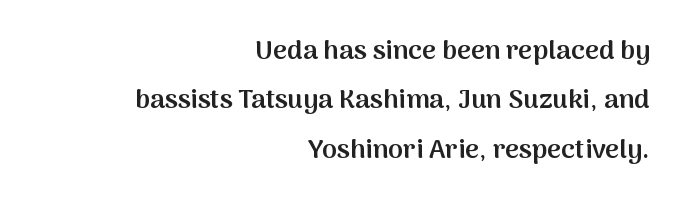
Q: Is the text bold? A: Semi-bold.
Q: Is the text italic (slanted)? A: No, it is upright.
Q: Is the text underlined? A: No.
Q: How is the paragraph aligned? A: Right-aligned.
Q: Is the spacing between letters normal or unusually wide? A: Normal.
